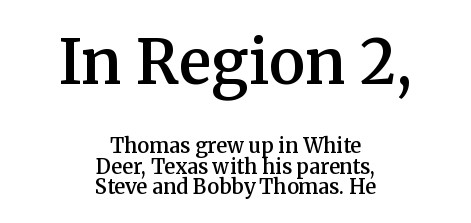
Q: Is the text bold? A: Semi-bold.
Q: Is the text italic (slanted)? A: No, it is upright.
Q: Is the typeface a serif or a sans-serif typeface? A: Serif.
Q: Is the text underlined? A: No.
Q: How is the paragraph aligned? A: Centered.
Q: Is the spacing between letters normal or unusually wide? A: Normal.
Q: Is the spacing between lines tight, normal or loose? A: Tight.
Q: Which block of text is set in a larger size, the first (top) or the second (bottom)? A: The first (top) one.
Q: Width (condensed, normal, or wide)? A: Normal.
Q: Stroke contrast? A: Medium.
Q: x-height? A: Medium.
Q: Monospaced? A: No.
